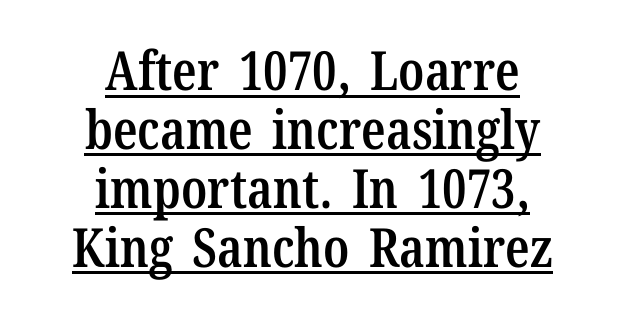
The image shows 54 px semibold, condensed serif type, upright; set centered, tight line spacing (1.09x), normal letter spacing, underlined; low stroke contrast and a medium x-height.
